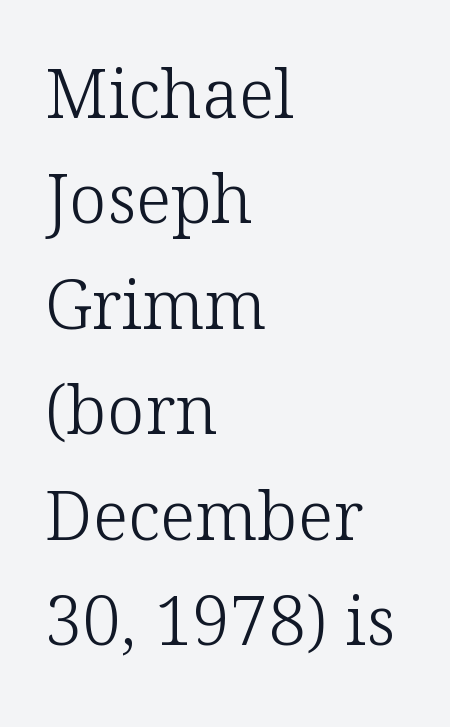
The image shows 68 px light serif type, upright; set left-aligned, normal line spacing (1.55x), normal letter spacing, not underlined; low stroke contrast and a medium x-height.
